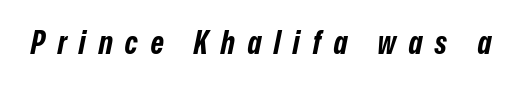
The image shows 32 px bold, condensed type, italic (leaning right); set unusually wide letter spacing (+0.39 em), not underlined; low stroke contrast and a medium x-height.
